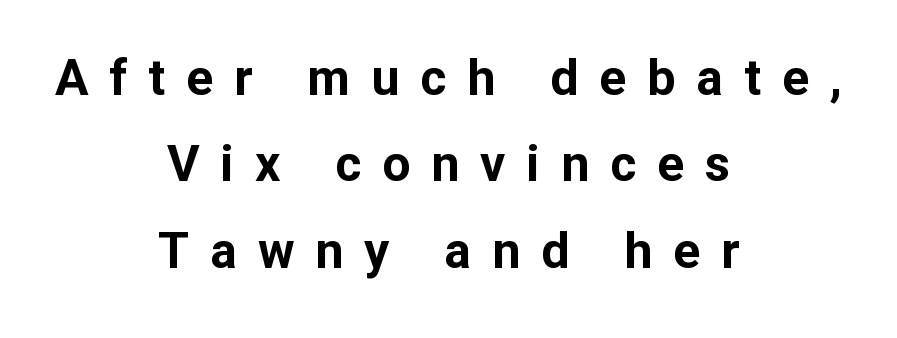
{"serif": "no", "italic": "no", "bold": "yes", "weight": "bold", "width": "normal", "stroke_contrast": "low", "x_height": "medium", "monospaced": "no", "underline": "no", "align": "center", "line_spacing_ratio": 1.73, "letter_spacing": "wide", "letter_spacing_em": 0.42, "glyph_px": 50}
